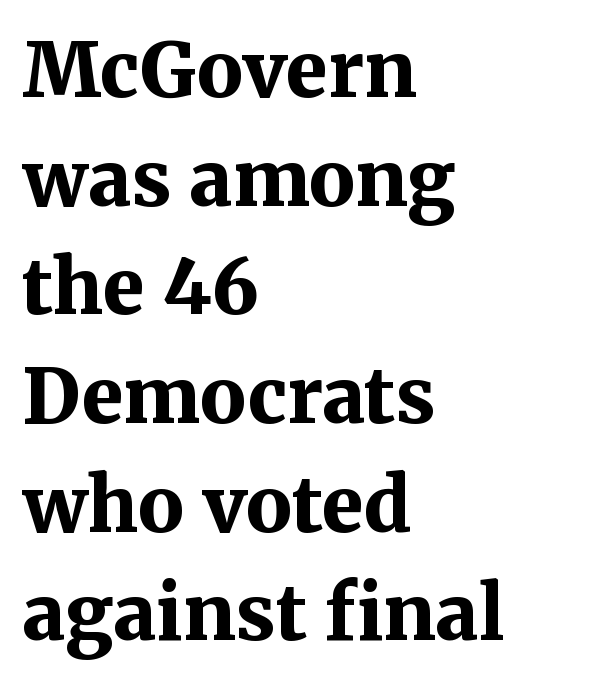
Leading: standard. The letters sit at their default tracking, neither squeezed nor spread. The typesetter chose a ragged-right arrangement here. Is the type bold? Yes — the strokes are clearly thick and heavy.
